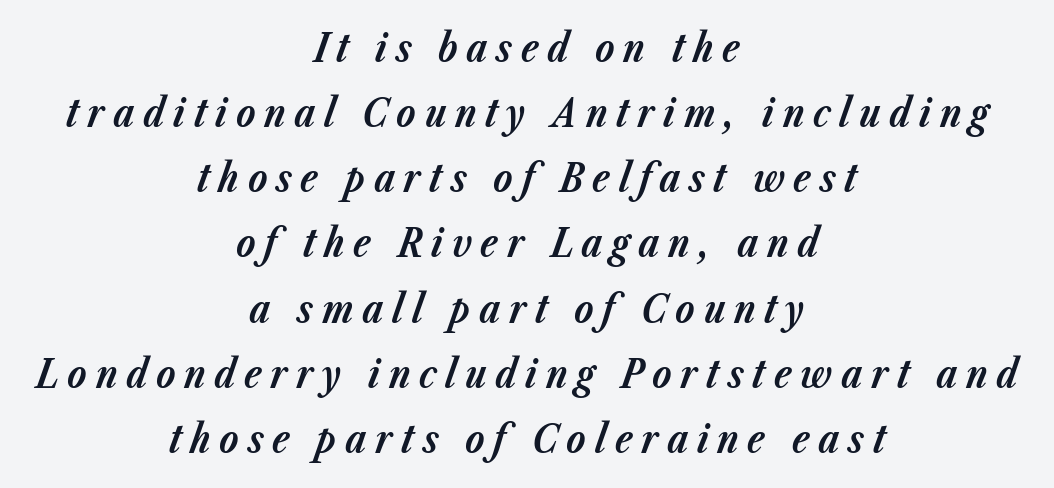
The image shows 39 px bold type, italic (leaning right); set centered, normal line spacing (1.67x), unusually wide letter spacing (+0.22 em), not underlined; low stroke contrast and a medium x-height.
